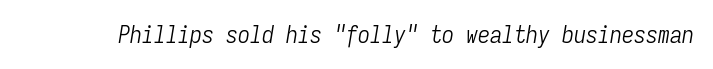
It's the slanting kind of type. Only glyphs here, with clear space below each row. No chunkiness to these letters — they're not bold. What stands out about the letter spacing? Nothing — it is the standard amount.
